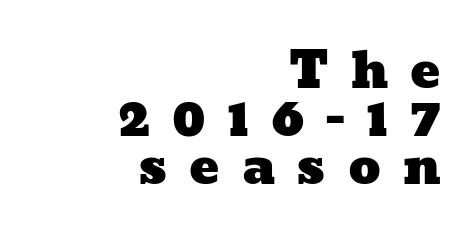
The image shows 50 px wide type; set right-aligned, tight line spacing (0.96x), unusually wide letter spacing (+0.43 em), not underlined; low stroke contrast and a medium x-height.
